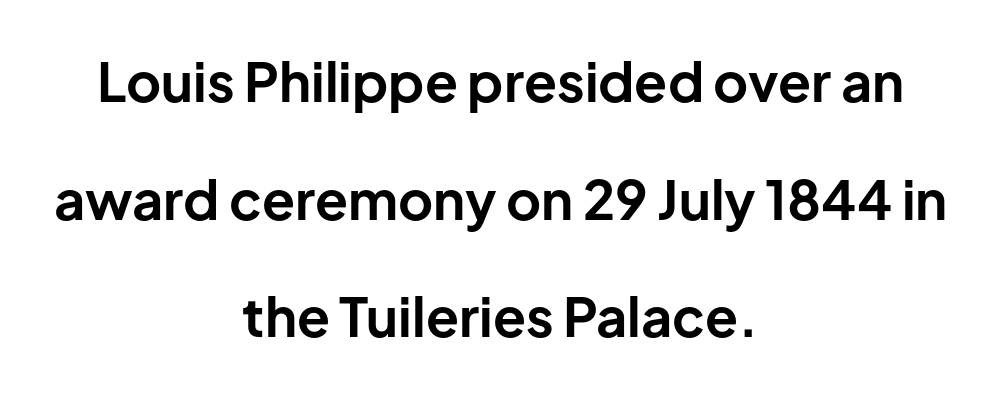
Q: Is the text bold? A: Yes.
Q: Is the text italic (slanted)? A: No, it is upright.
Q: Is the typeface a serif or a sans-serif typeface? A: Sans-serif.
Q: Is the text underlined? A: No.
Q: How is the paragraph aligned? A: Centered.
Q: Is the spacing between letters normal or unusually wide? A: Normal.
Q: Is the spacing between lines tight, normal or loose? A: Loose.
Q: Width (condensed, normal, or wide)? A: Normal.
Q: Stroke contrast? A: Low.
Q: x-height? A: Medium.
Q: Monospaced? A: No.
